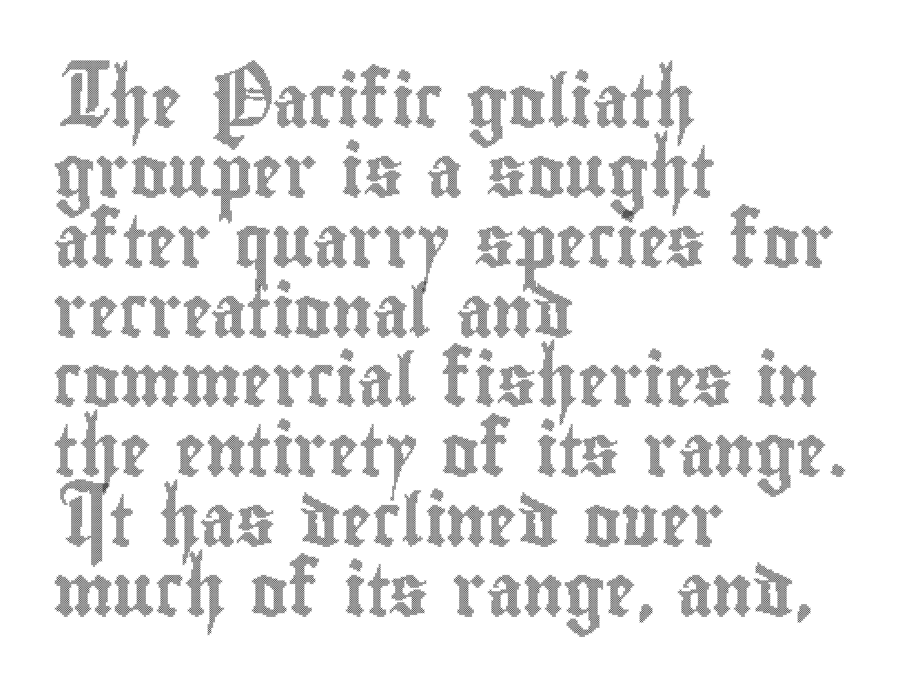
The image shows 51 px condensed type, upright; set left-aligned, normal line spacing (1.37x), normal letter spacing, not underlined; a small x-height.
